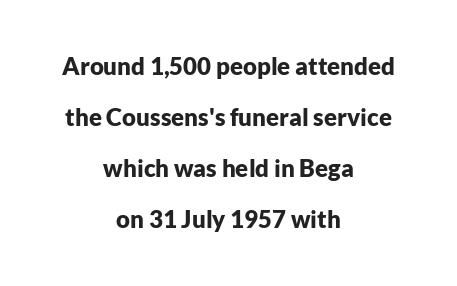
Line starts and ends both wander, symmetrically. Here the glyphs are tracked normally, forming tight word shapes. Beneath every word, the page is bare. When letters stand straight like this, we call the style roman or upright. Leading is clearly above the norm, producing a sparse column. Heavy-handed strokes throughout: this text is bold.
